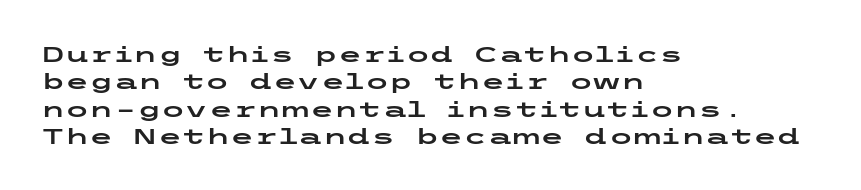
{"italic": "no", "underline": "no", "align": "left", "line_spacing_ratio": 1.24, "letter_spacing": "normal", "letter_spacing_em": 0.0, "glyph_px": 22}
